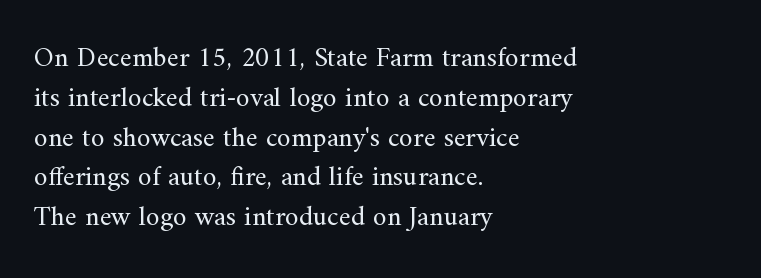
{"serif": "yes", "italic": "no", "bold": "no", "weight": "regular", "width": "normal", "stroke_contrast": "medium", "x_height": "small", "monospaced": "no", "underline": "no", "align": "left", "line_spacing": "normal", "line_spacing_ratio": 1.42, "letter_spacing": "normal", "letter_spacing_em": 0.0, "glyph_px": 28}
